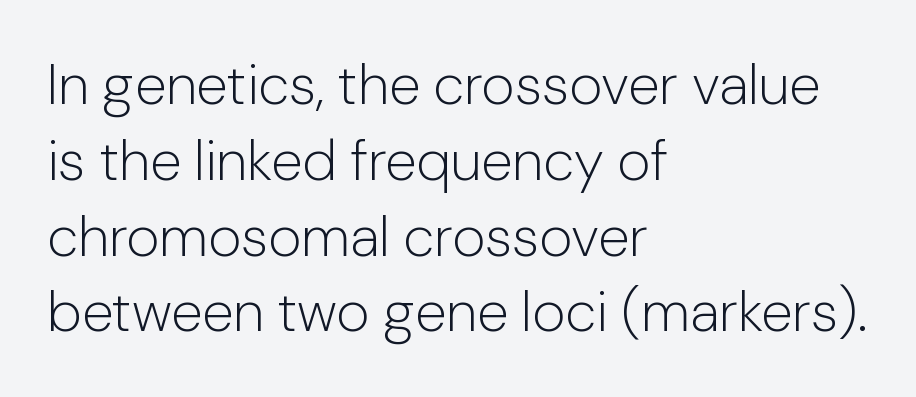
{"serif": "no", "italic": "no", "bold": "no", "weight": "light", "width": "normal", "stroke_contrast": "low", "x_height": "medium", "monospaced": "no", "underline": "no", "align": "left", "line_spacing": "normal", "line_spacing_ratio": 1.33, "letter_spacing": "normal", "letter_spacing_em": 0.0, "glyph_px": 57}
